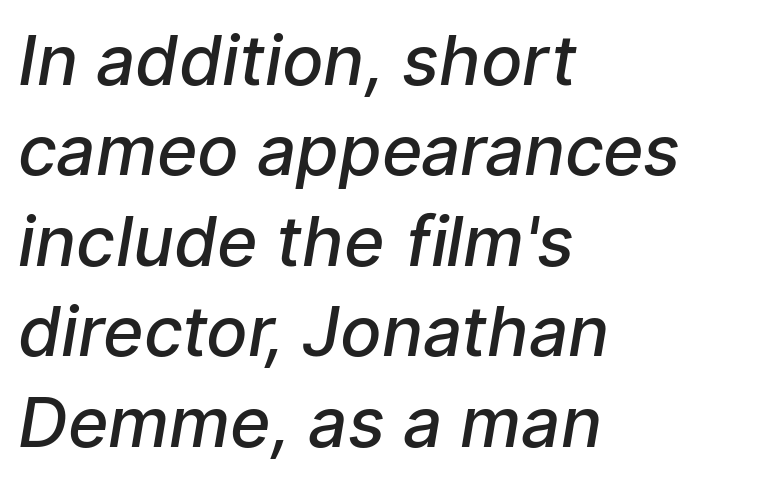
{"serif": "no", "bold": "semi", "weight": "semibold", "width": "normal", "stroke_contrast": "low", "x_height": "medium", "monospaced": "no", "underline": "no", "align": "left", "line_spacing": "normal", "line_spacing_ratio": 1.31, "letter_spacing": "normal", "letter_spacing_em": 0.0, "glyph_px": 69}
